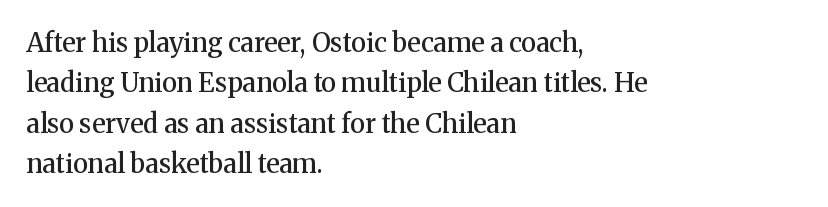
Posture: vertical. No word sits above an underline. Its strokes are somewhat broadened, the hallmark of semibold type. How are the letters spaced? Ordinarily, with no added tracking.
